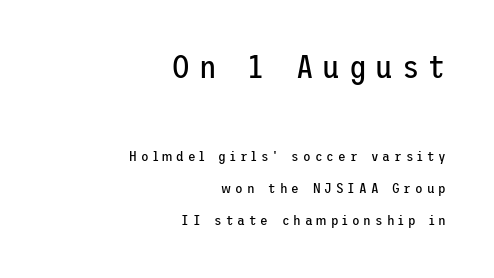
The vertical gap from one line to the next is large. Each stroke keeps to a modest, everyday thickness or less. What stands out about the letter spacing? Its width — letters are far apart. Stroke terminals: plain, sans-serif. The earlier block is typeset at a bigger size than the later block. Characters remain perfectly vertical along every line.
